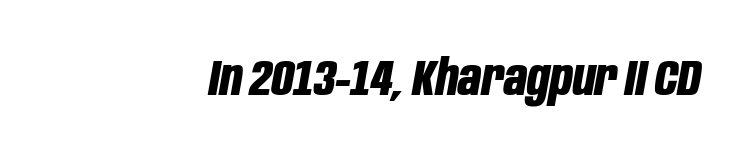
The image shows 50 px bold, condensed type, italic (leaning right); set normal letter spacing, not underlined; low stroke contrast and a large x-height.
